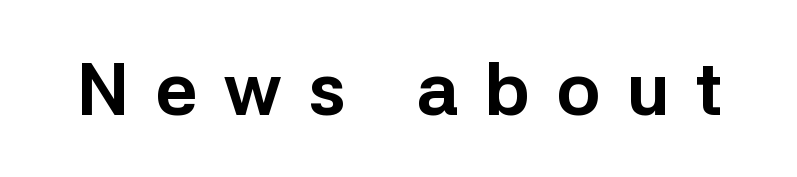
{"serif": "no", "italic": "no", "bold": "yes", "weight": "bold", "width": "normal", "stroke_contrast": "low", "x_height": "medium", "monospaced": "no", "underline": "no", "letter_spacing": "wide", "letter_spacing_em": 0.35, "glyph_px": 74}
